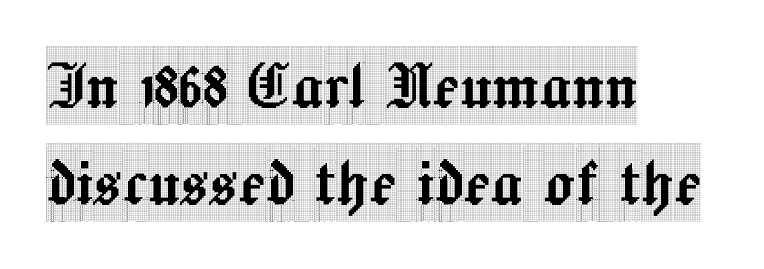
The type is set solid horizontally, with unmodified tracking. The face used here is proportionally spaced, like ordinary book or web type. Teacher's note: observe the even left margin — that is flush-left alignment. Ordinary non-slanted type is in use. A typesetter would label this face a serif.
